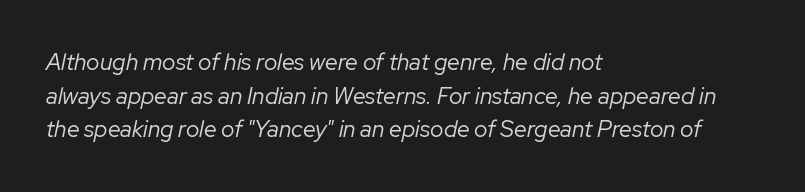
Q: Is the text bold? A: No.
Q: Is the text italic (slanted)? A: Yes, it leans right by about 12 degrees.
Q: Is the text underlined? A: No.
Q: How is the paragraph aligned? A: Left-aligned.
Q: Is the spacing between letters normal or unusually wide? A: Normal.
Q: Is the spacing between lines tight, normal or loose? A: Normal.
